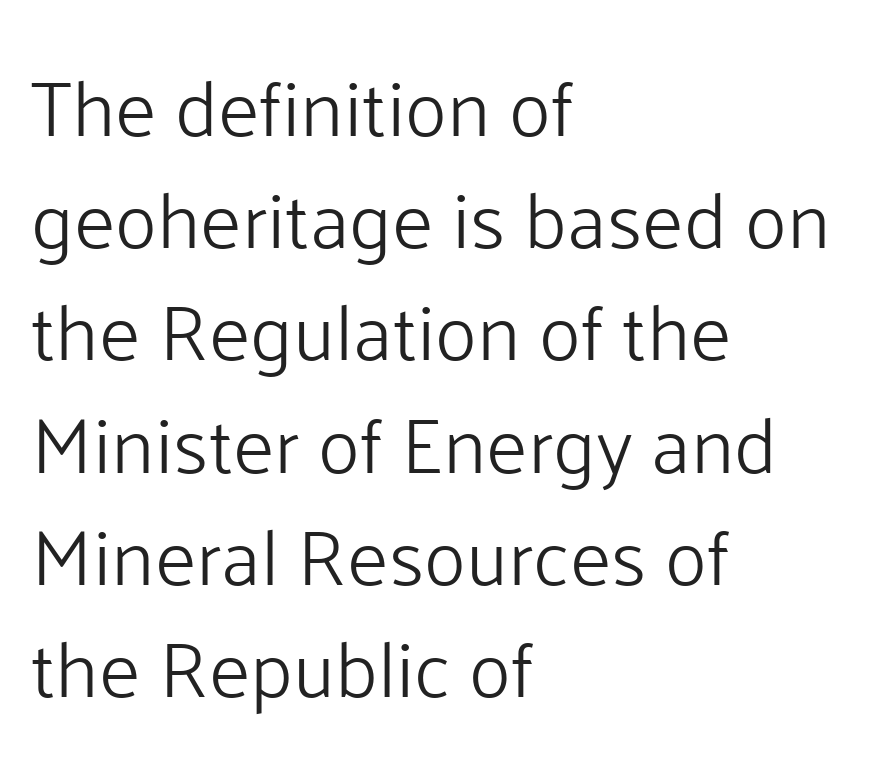
Q: Is the text bold? A: No.
Q: Is the text italic (slanted)? A: No, it is upright.
Q: Is the typeface a serif or a sans-serif typeface? A: Sans-serif.
Q: Is the text underlined? A: No.
Q: How is the paragraph aligned? A: Left-aligned.
Q: Is the spacing between letters normal or unusually wide? A: Normal.
Q: Is the spacing between lines tight, normal or loose? A: Normal.
Q: Width (condensed, normal, or wide)? A: Normal.
Q: Stroke contrast? A: Low.
Q: x-height? A: Medium.
Q: Monospaced? A: No.
